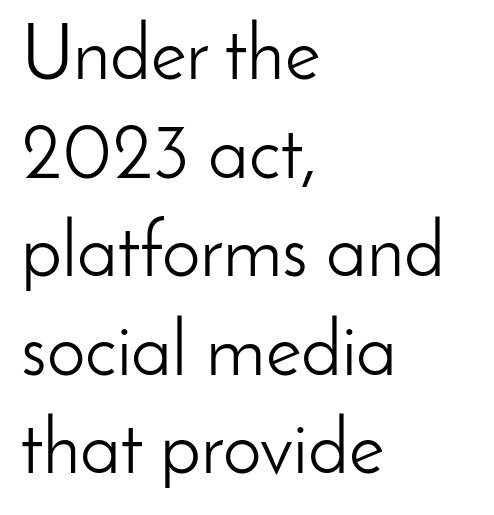
The image shows 77 px light sans-serif type, upright; set left-aligned, normal line spacing (1.28x), normal letter spacing, not underlined; low stroke contrast and a small x-height.
